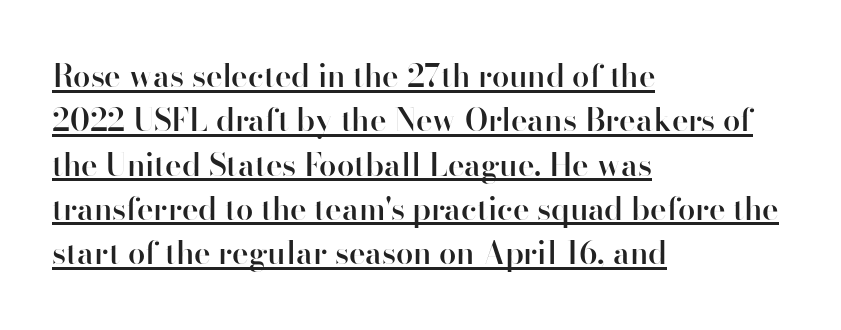
The image shows 31 px semibold sans-serif type, upright; set left-aligned, normal line spacing (1.43x), normal letter spacing, underlined; high stroke contrast and a small x-height.
